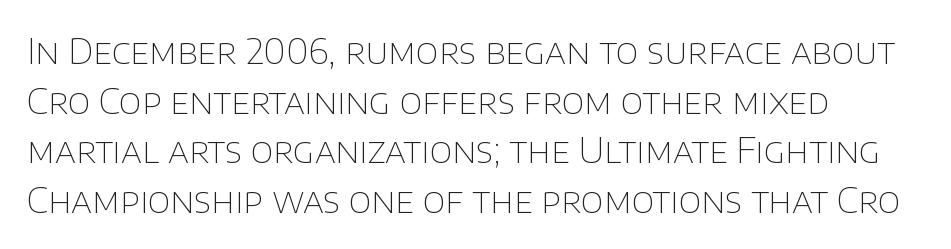
Q: Is the text bold? A: No.
Q: Is the text italic (slanted)? A: No, it is upright.
Q: Is the typeface a serif or a sans-serif typeface? A: Sans-serif.
Q: Is the text underlined? A: No.
Q: How is the paragraph aligned? A: Left-aligned.
Q: Is the spacing between letters normal or unusually wide? A: Normal.
Q: Is the spacing between lines tight, normal or loose? A: Normal.
Q: Width (condensed, normal, or wide)? A: Normal.
Q: Stroke contrast? A: Low.
Q: x-height? A: Large.
Q: Monospaced? A: No.
